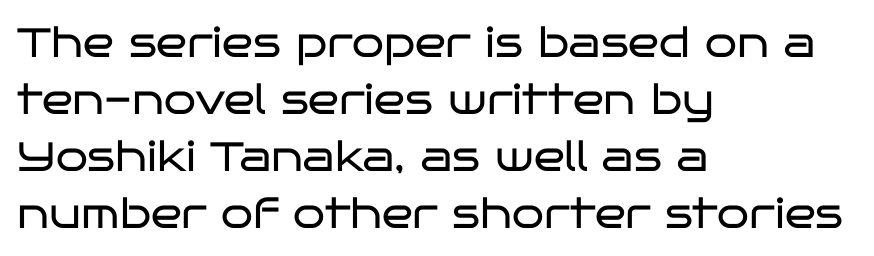
The image shows 41 px regular-weight, wide sans-serif type, upright; set left-aligned, normal line spacing (1.39x), normal letter spacing, not underlined; low stroke contrast and a large x-height.
